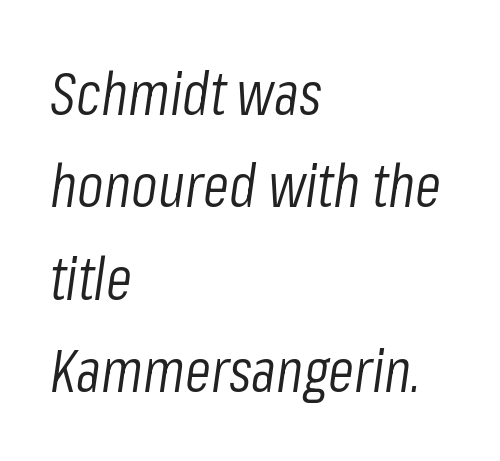
{"italic": "yes", "lean": "right", "slant_degrees": 8, "bold": "no", "weight": "light", "width": "condensed", "stroke_contrast": "low", "x_height": "medium", "monospaced": "no", "underline": "no", "align": "left", "line_spacing": "normal", "line_spacing_ratio": 1.54, "letter_spacing": "normal", "letter_spacing_em": 0.0, "glyph_px": 60}
